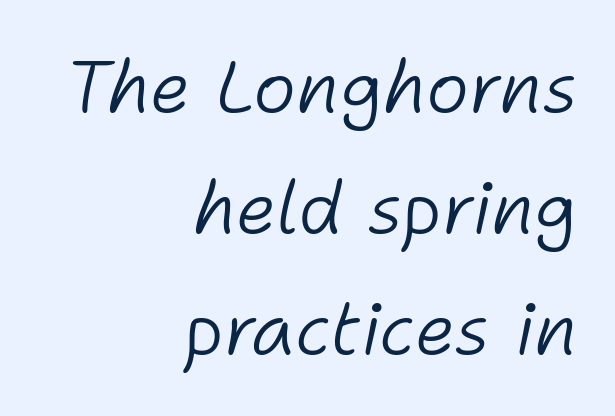
On a weight scale, this lands at 450 or below. Right-aligned paragraph, ragged on the left. The words here are not underlined. The face used here is rendered with its standard letterfit. Successive baselines arrive at the customary interval.
